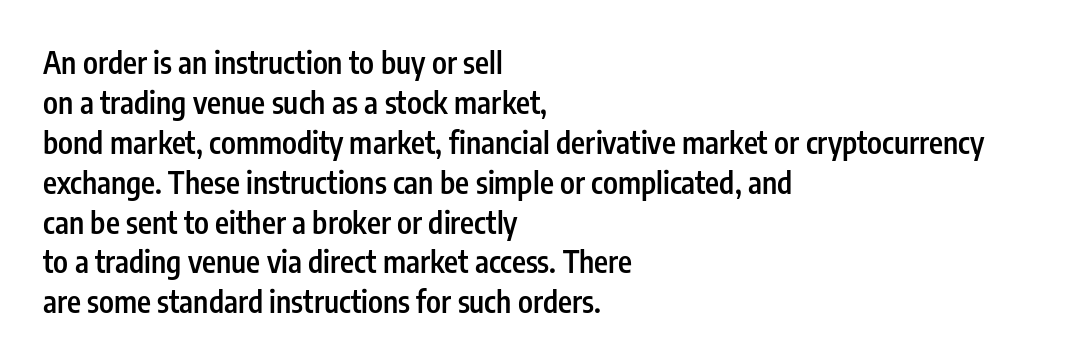
Each line starts at the same left margin while the right side varies. Serifs: no, the terminals of the letterforms are clean. Do the characters align in a grid? No, the font is proportional. Line spacing here is normal.
